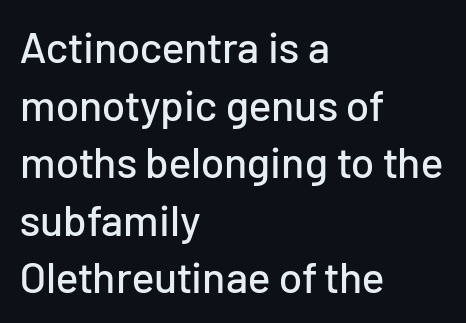
{"serif": "no", "italic": "no", "width": "normal", "stroke_contrast": "low", "x_height": "medium", "monospaced": "no", "underline": "no", "align": "left", "line_spacing": "normal", "line_spacing_ratio": 1.34, "letter_spacing": "normal", "letter_spacing_em": 0.0, "glyph_px": 43}
